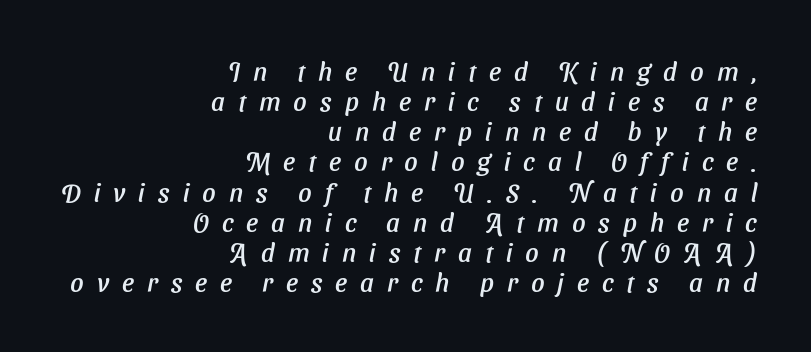
Q: Is the text underlined? A: No.
Q: How is the paragraph aligned? A: Right-aligned.
Q: Is the spacing between letters normal or unusually wide? A: Unusually wide.
